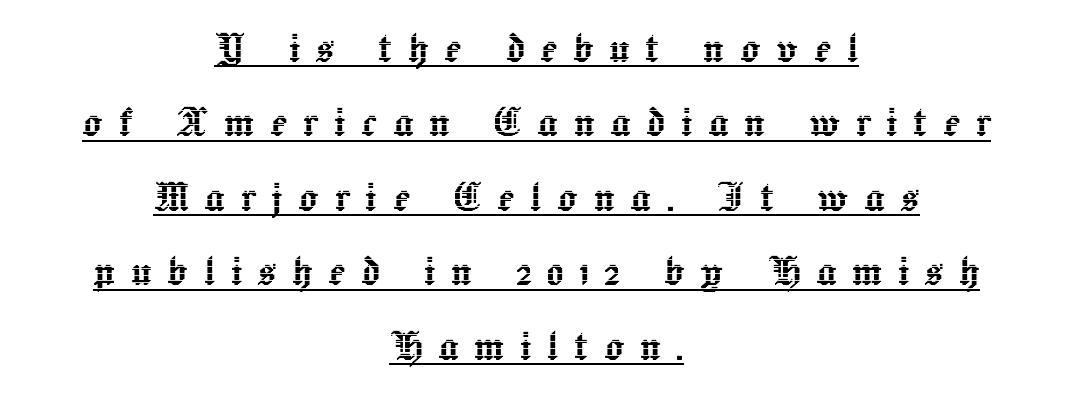
Looks like regular typesetting: each glyph gets only the width it needs. Every row of glyphs is offset so its center matches the block's center. This is the regular roman posture of the typeface. Students, observe: this is what conventionally led text looks like.
